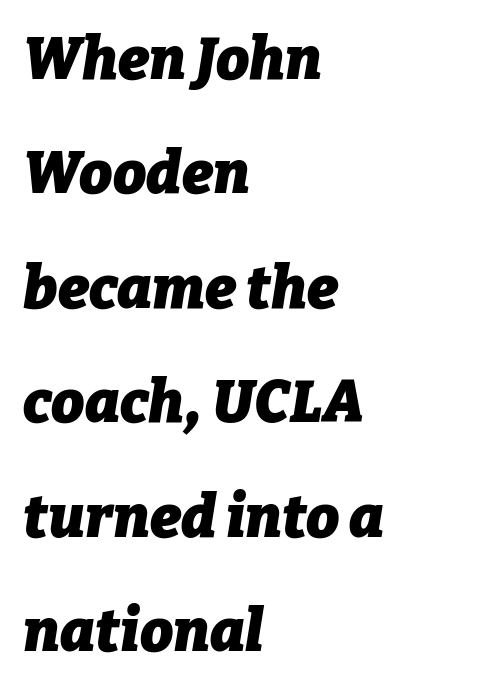
Q: Is the text bold? A: Yes.
Q: Is the text italic (slanted)? A: Yes, it leans right by about 9 degrees.
Q: Is the text underlined? A: No.
Q: How is the paragraph aligned? A: Left-aligned.
Q: Is the spacing between letters normal or unusually wide? A: Normal.
Q: Is the spacing between lines tight, normal or loose? A: Loose.
Q: Width (condensed, normal, or wide)? A: Normal.
Q: Stroke contrast? A: Low.
Q: x-height? A: Medium.
Q: Monospaced? A: No.
